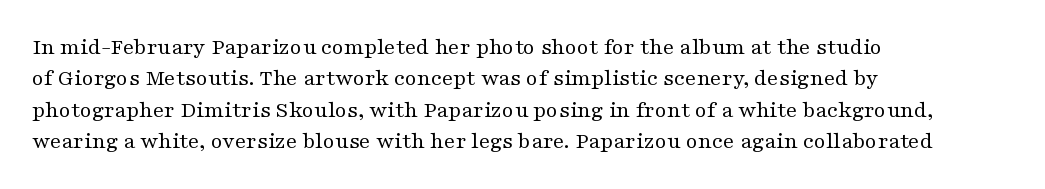
The image shows 24 px text type, upright; set left-aligned, normal line spacing (1.31x), normal letter spacing, not underlined.
